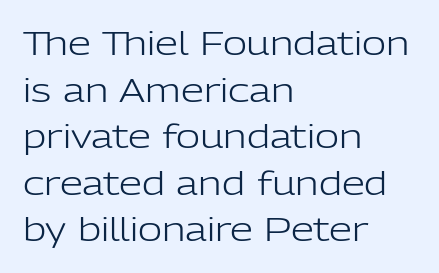
The passage shown is typed in a proportional face where columns would drift. The letters carry no serifs — their stems end cleanly without finishing strokes. Compared with typical paragraphs, the rows here are spaced about the same. The face used here is rendered with its standard letterfit. Bare-footed words on every line. The lettering stays uniformly vertical, giving the passage a roman look.
